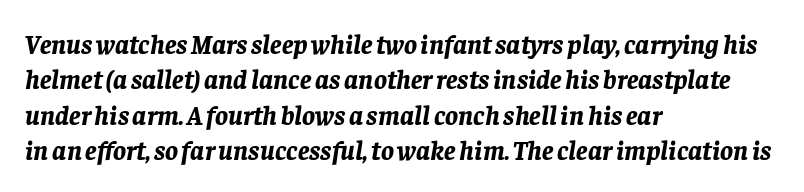
Q: Is the text bold? A: Yes.
Q: Is the text italic (slanted)? A: Yes, it leans right by about 8 degrees.
Q: Is the text underlined? A: No.
Q: How is the paragraph aligned? A: Left-aligned.
Q: Is the spacing between letters normal or unusually wide? A: Normal.
Q: Is the spacing between lines tight, normal or loose? A: Normal.
